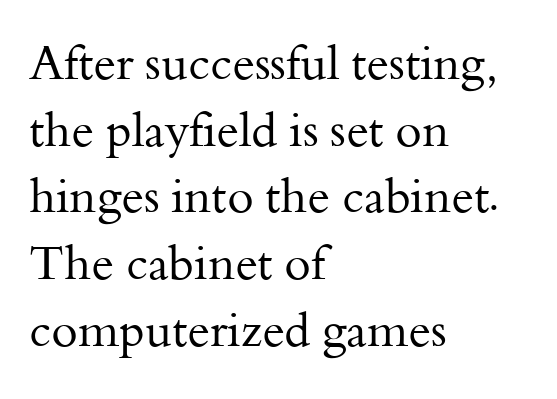
The image shows 48 px regular-weight serif type, upright; set left-aligned, normal line spacing (1.39x), normal letter spacing, not underlined; medium stroke contrast and a small x-height.
